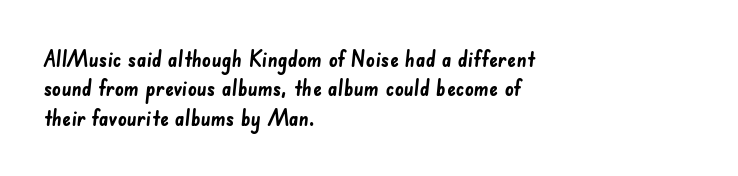
{"bold": "yes", "underline": "no", "align": "left", "line_spacing": "normal", "line_spacing_ratio": 1.33, "letter_spacing": "normal", "letter_spacing_em": 0.0, "glyph_px": 22}
